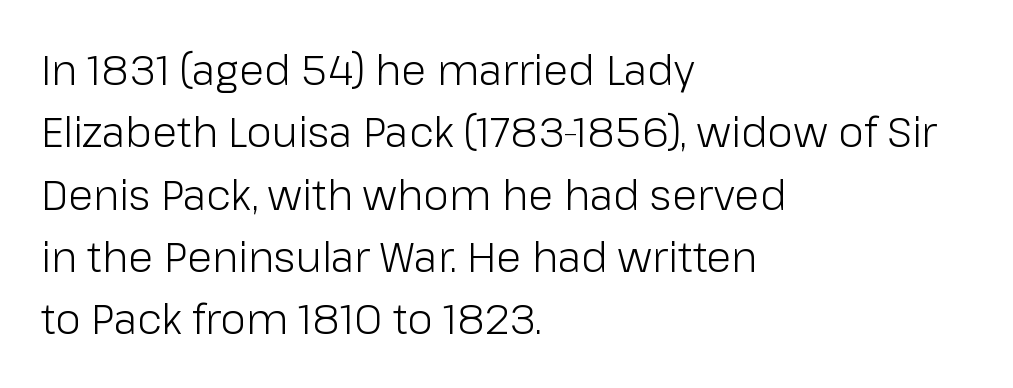
The image shows 41 px light sans-serif type, upright; set left-aligned, normal line spacing (1.52x), normal letter spacing, not underlined; low stroke contrast and a medium x-height.
